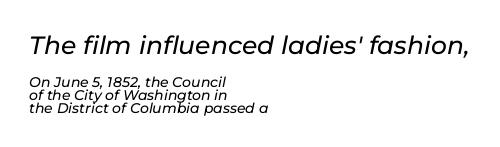
The image shows 25 px text type, italic (leaning right); set left-aligned, tight line spacing (0.95x), normal letter spacing, not underlined; the first (top) block is 1.79x larger.
